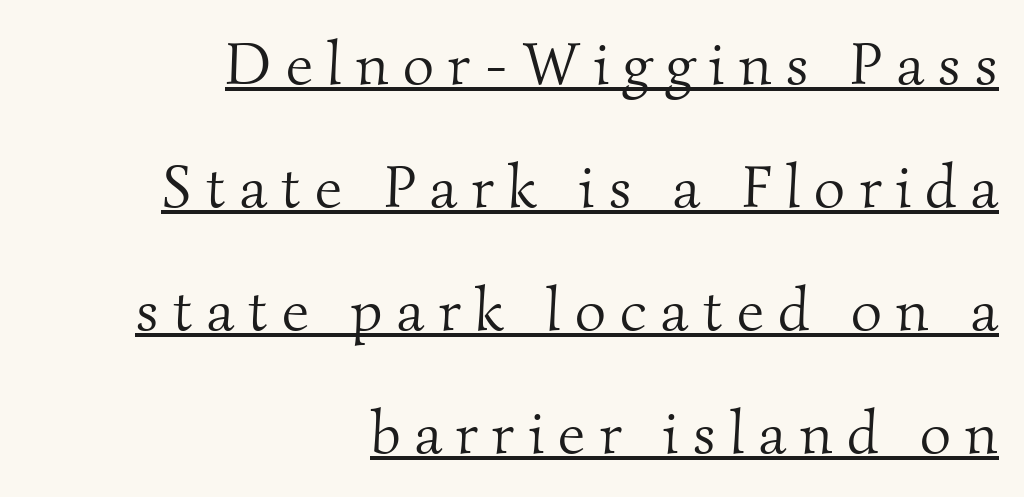
This rendering widens character spacing well past its baseline value. The space between consecutive lines is lavish. Caption: face not bold, strokes unweighted. What decoration does the sample have? An underline. Small tapered or slab feet sit at the stroke ends, so this counts as serif. Each line ends at the same right margin while the left side varies.
